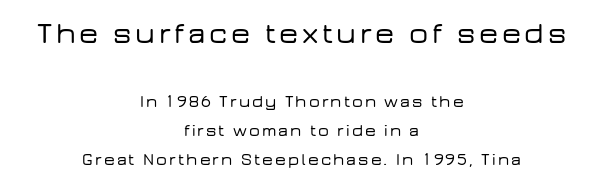
Q: Is the text italic (slanted)? A: No, it is upright.
Q: Is the typeface a serif or a sans-serif typeface? A: Sans-serif.
Q: Is the text underlined? A: No.
Q: How is the paragraph aligned? A: Centered.
Q: Is the spacing between lines tight, normal or loose? A: Normal.
Q: Which block of text is set in a larger size, the first (top) or the second (bottom)? A: The first (top) one.
Q: Width (condensed, normal, or wide)? A: Wide.
Q: Stroke contrast? A: Low.
Q: x-height? A: Medium.
Q: Monospaced? A: No.
